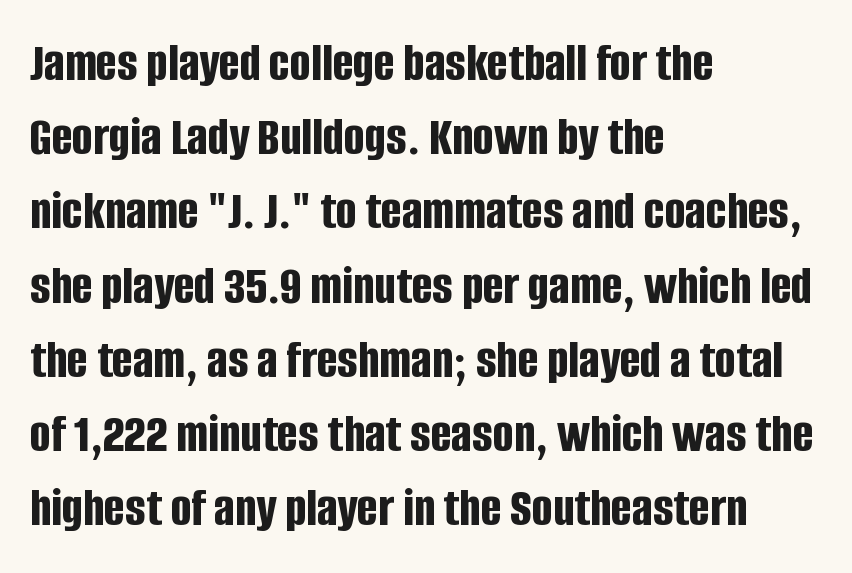
How are the letters spaced? Ordinarily, with no added tracking. If you drew a line through each stem, it would be perfectly vertical. Its strokes are broad and dark, the hallmark of bold type. Compared with typical paragraphs, the rows here are spaced about the same. The rendering shows plain stroke endings on the letterforms — a sans-serif design.
